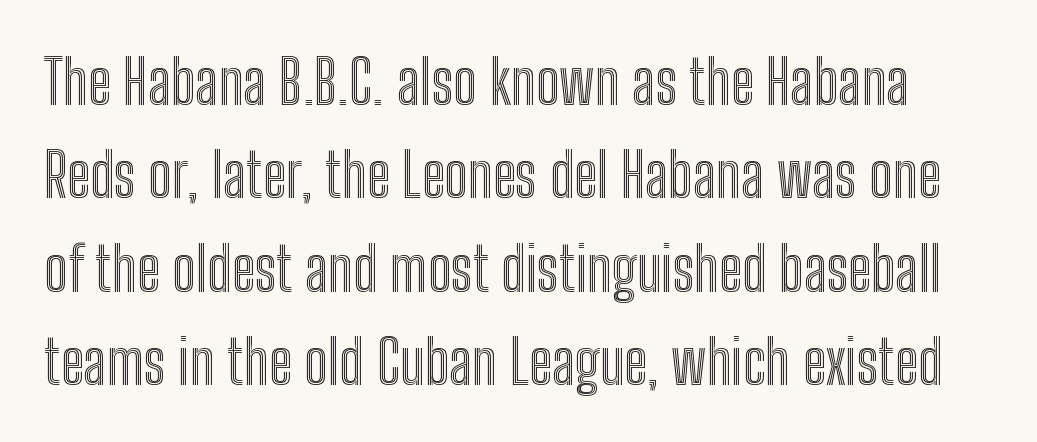
Q: Is the text italic (slanted)? A: No, it is upright.
Q: Is the text underlined? A: No.
Q: Is the spacing between letters normal or unusually wide? A: Normal.
Q: Is the spacing between lines tight, normal or loose? A: Normal.
Q: Width (condensed, normal, or wide)? A: Condensed.
Q: x-height? A: Medium.
Q: Monospaced? A: No.
